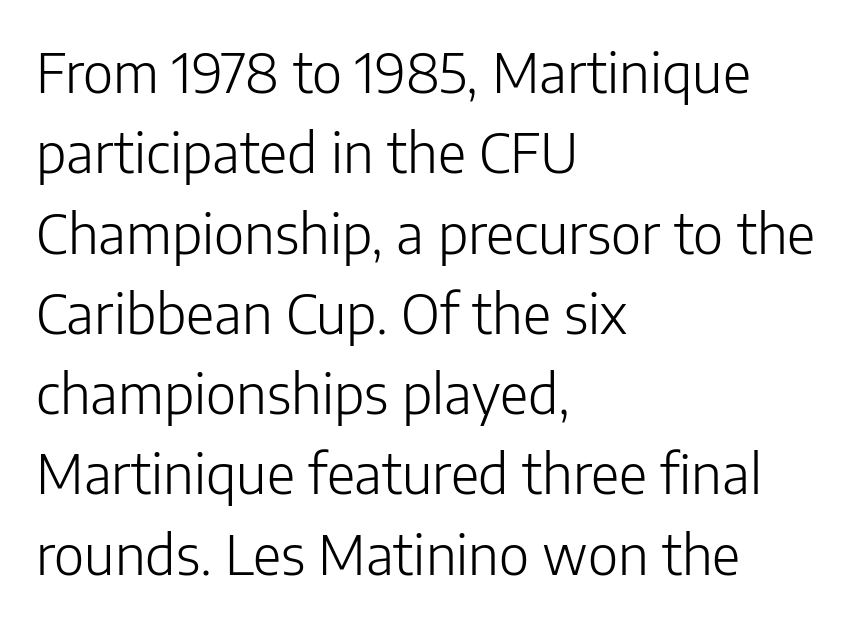
Q: Is the text bold? A: No.
Q: Is the text italic (slanted)? A: No, it is upright.
Q: Is the typeface a serif or a sans-serif typeface? A: Sans-serif.
Q: Is the text underlined? A: No.
Q: How is the paragraph aligned? A: Left-aligned.
Q: Is the spacing between letters normal or unusually wide? A: Normal.
Q: Is the spacing between lines tight, normal or loose? A: Normal.
Q: Width (condensed, normal, or wide)? A: Normal.
Q: Stroke contrast? A: Low.
Q: x-height? A: Medium.
Q: Monospaced? A: No.
